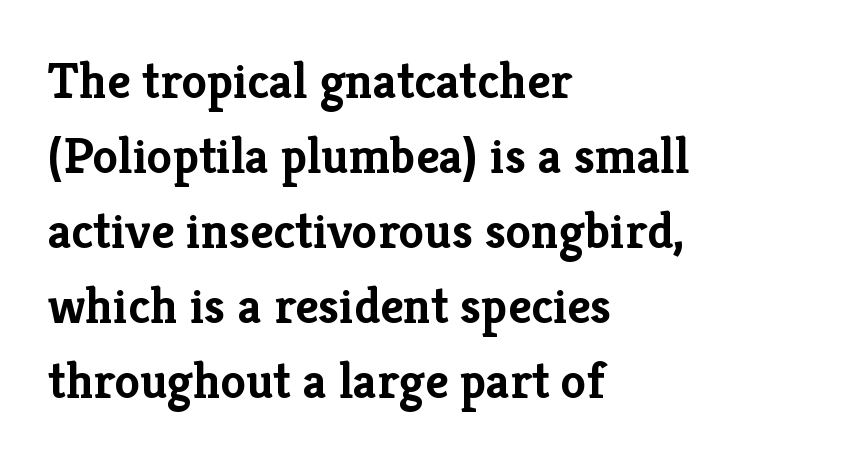
The image shows 51 px semibold serif type, upright; set left-aligned, normal line spacing (1.47x), normal letter spacing, not underlined; low stroke contrast and a medium x-height.
